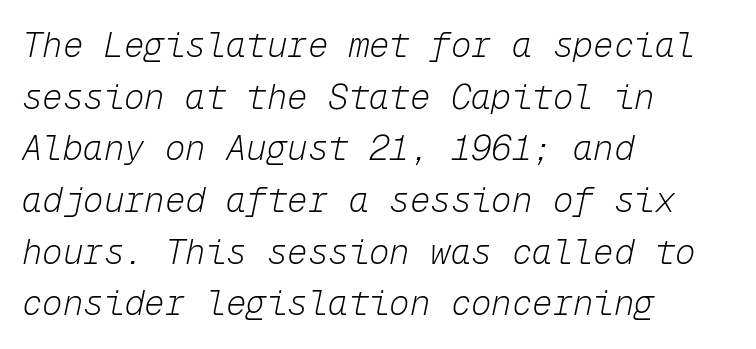
The image shows 34 px light type, italic (leaning right), monospaced; set left-aligned, normal line spacing (1.52x), normal letter spacing, not underlined; low stroke contrast and a medium x-height.
